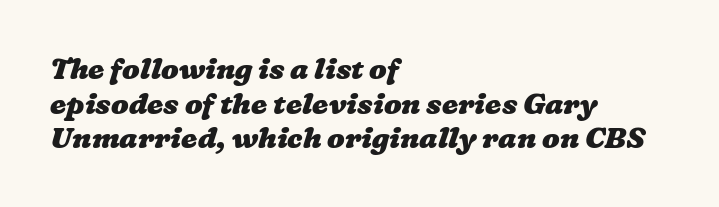
Is the letter spacing exaggerated? No — it looks like the ordinary default. Proportional: the letters do not fall into vertical columns. Nobody drew a line under any word here. The rendering uses a bold face; every stroke is thick and dark. Which margin do the lines hug? The left one — the right edge is uneven.
